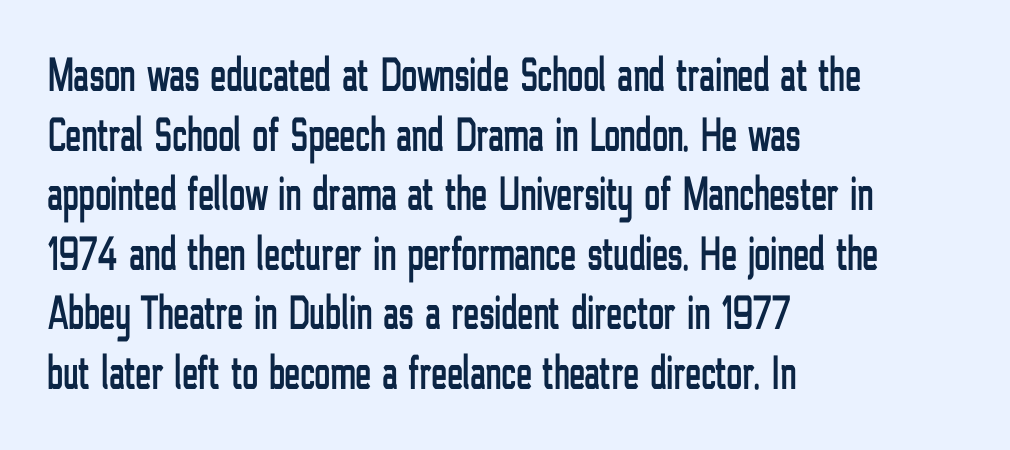
Q: Is the text italic (slanted)? A: No, it is upright.
Q: Is the typeface a serif or a sans-serif typeface? A: Sans-serif.
Q: Is the text underlined? A: No.
Q: How is the paragraph aligned? A: Left-aligned.
Q: Is the spacing between letters normal or unusually wide? A: Normal.
Q: Width (condensed, normal, or wide)? A: Condensed.
Q: Stroke contrast? A: Low.
Q: x-height? A: Medium.
Q: Monospaced? A: No.
